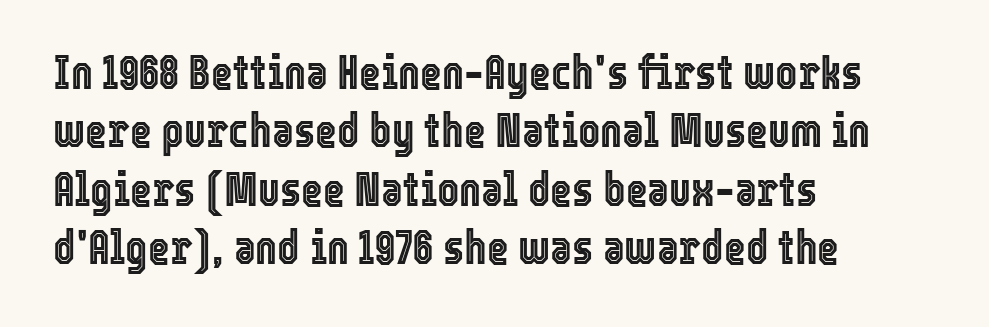
{"italic": "no", "width": "condensed", "x_height": "medium", "monospaced": "no", "underline": "no", "align": "left", "line_spacing_ratio": 1.24, "letter_spacing": "normal", "letter_spacing_em": 0.0, "glyph_px": 47}
